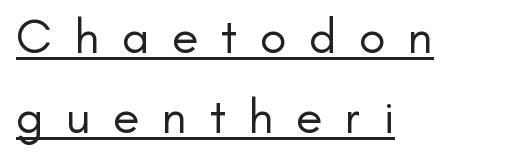
The image shows 49 px regular-weight sans-serif type, upright; set left-aligned, normal line spacing (1.63x), unusually wide letter spacing (+0.46 em), underlined; low stroke contrast and a small x-height.
